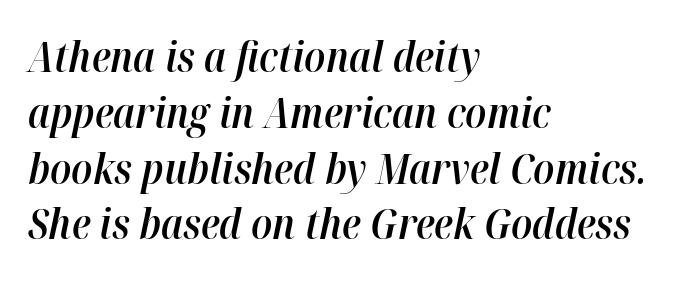
The image shows 41 px semibold type, italic (leaning right); set left-aligned, normal line spacing (1.36x), normal letter spacing, not underlined; high stroke contrast and a medium x-height.
